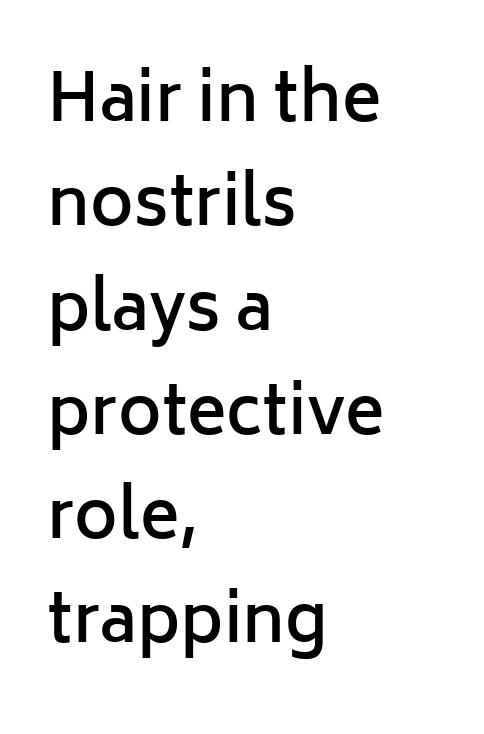
Q: Is the text bold? A: Semi-bold.
Q: Is the text italic (slanted)? A: No, it is upright.
Q: Is the typeface a serif or a sans-serif typeface? A: Sans-serif.
Q: Is the text underlined? A: No.
Q: How is the paragraph aligned? A: Left-aligned.
Q: Is the spacing between letters normal or unusually wide? A: Normal.
Q: Is the spacing between lines tight, normal or loose? A: Normal.
Q: Width (condensed, normal, or wide)? A: Normal.
Q: Stroke contrast? A: Low.
Q: x-height? A: Medium.
Q: Monospaced? A: No.
